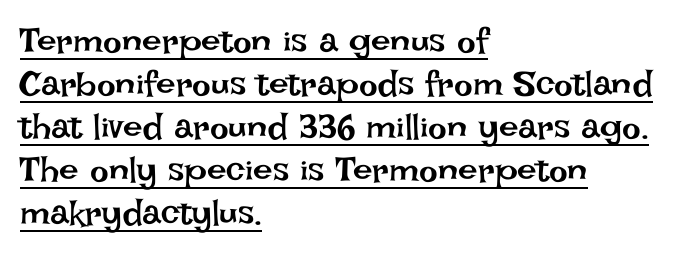
Q: Is the text bold? A: No.
Q: Is the text italic (slanted)? A: No, it is upright.
Q: Is the text underlined? A: Yes.
Q: How is the paragraph aligned? A: Left-aligned.
Q: Is the spacing between letters normal or unusually wide? A: Normal.
Q: Width (condensed, normal, or wide)? A: Normal.
Q: Stroke contrast? A: Low.
Q: x-height? A: Large.
Q: Monospaced? A: No.
